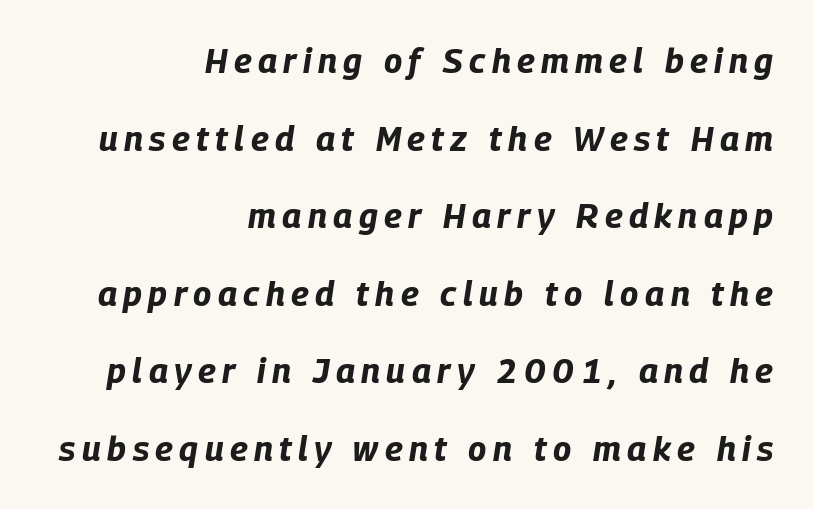
{"italic": "yes", "lean": "right", "slant_degrees": 9, "bold": "yes", "weight": "bold", "width": "condensed", "stroke_contrast": "low", "x_height": "large", "monospaced": "no", "underline": "no", "align": "right", "line_spacing": "loose", "line_spacing_ratio": 2.28, "glyph_px": 34}
